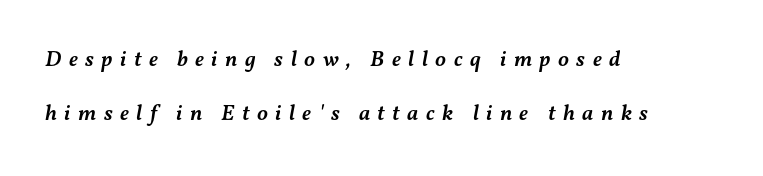
{"italic": "yes", "lean": "right", "slant_degrees": 11, "bold": "semi", "underline": "no", "align": "left", "line_spacing": "loose", "line_spacing_ratio": 2.47, "letter_spacing": "wide", "letter_spacing_em": 0.34, "glyph_px": 22}
